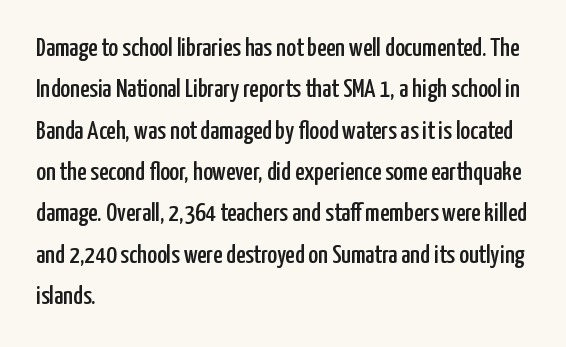
Q: Is the text italic (slanted)? A: No, it is upright.
Q: Is the text underlined? A: No.
Q: How is the paragraph aligned? A: Left-aligned.
Q: Is the spacing between letters normal or unusually wide? A: Normal.
Q: Is the spacing between lines tight, normal or loose? A: Normal.
